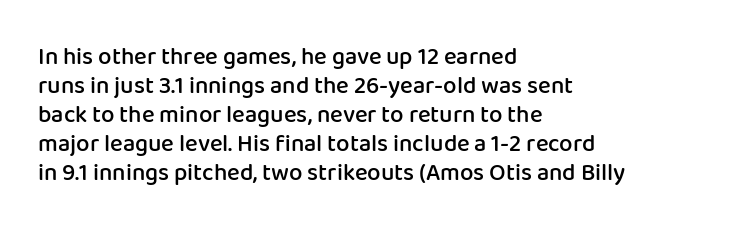
{"italic": "no", "bold": "semi", "underline": "no", "align": "left", "line_spacing_ratio": 1.21, "letter_spacing": "normal", "letter_spacing_em": 0.0, "glyph_px": 24}
